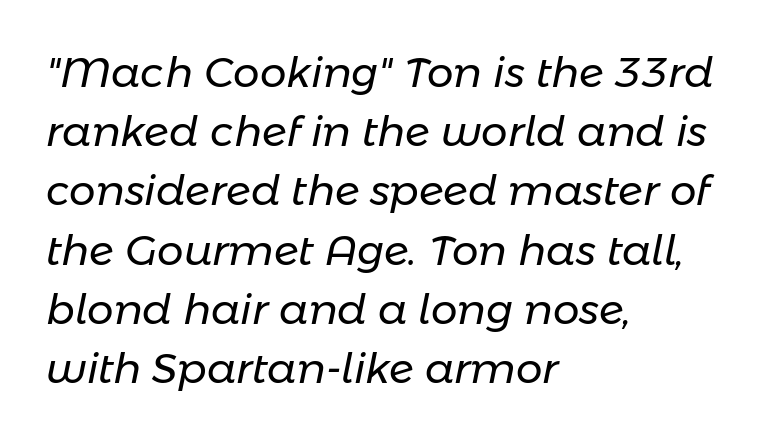
The image shows 42 px regular-weight type, italic (leaning right); set left-aligned, normal line spacing (1.41x), normal letter spacing, not underlined; low stroke contrast and a medium x-height.
